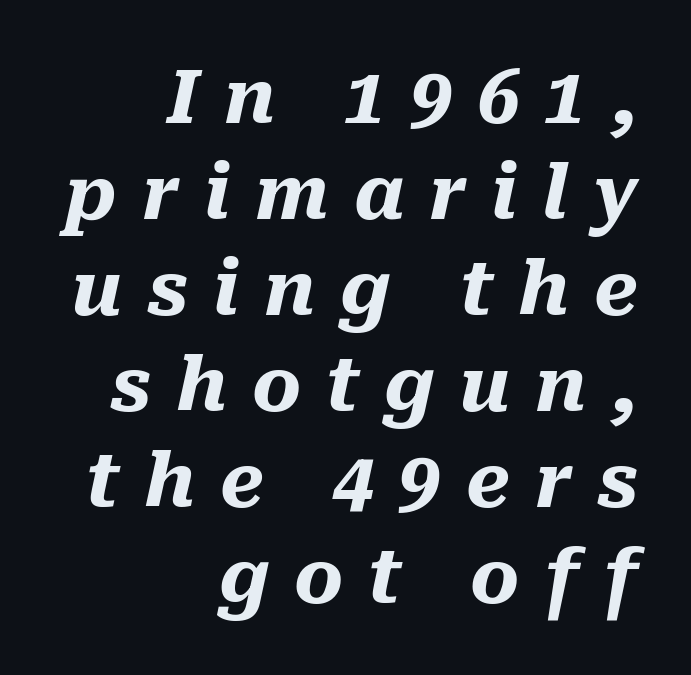
Notice how the stems are inclined rather than vertical — that's the hallmark of italics. This sample has the flowing, uneven cadence of proportional lettering. Plain, unruled lines of type. A typesetter would call this leading conventional body-copy spacing. All the whitespace from short lines collects on the left. Tracking here is generous; glyphs stand well apart from one another.
